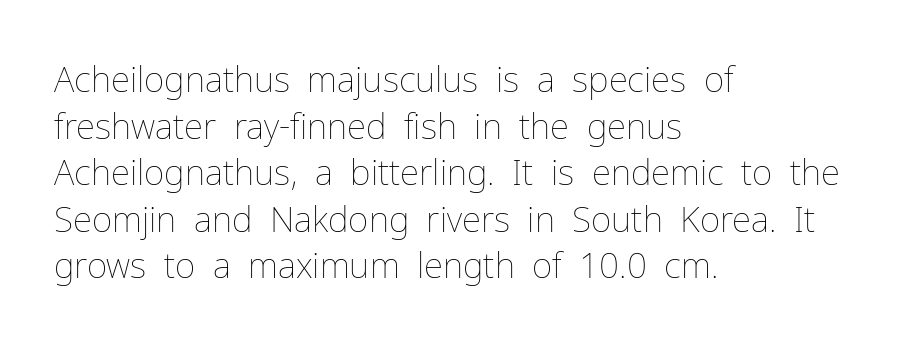
{"italic": "no", "bold": "no", "weight": "thin", "width": "normal", "stroke_contrast": "low", "x_height": "medium", "monospaced": "no", "underline": "no", "align": "left", "line_spacing": "normal", "line_spacing_ratio": 1.33, "letter_spacing": "normal", "letter_spacing_em": 0.0, "glyph_px": 35}
